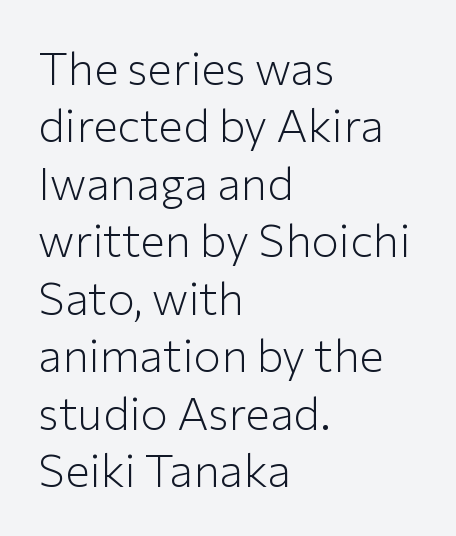
Nope, no serifs anywhere on these letters. The vertical gap from one line to the next is medium. Anything drawn beneath the words? Only blank space. The letters advance in unequal steps, a hallmark of proportional type. Caption: multi-line text, flush left, ragged right. Italic: no, the glyphs are upright roman.
